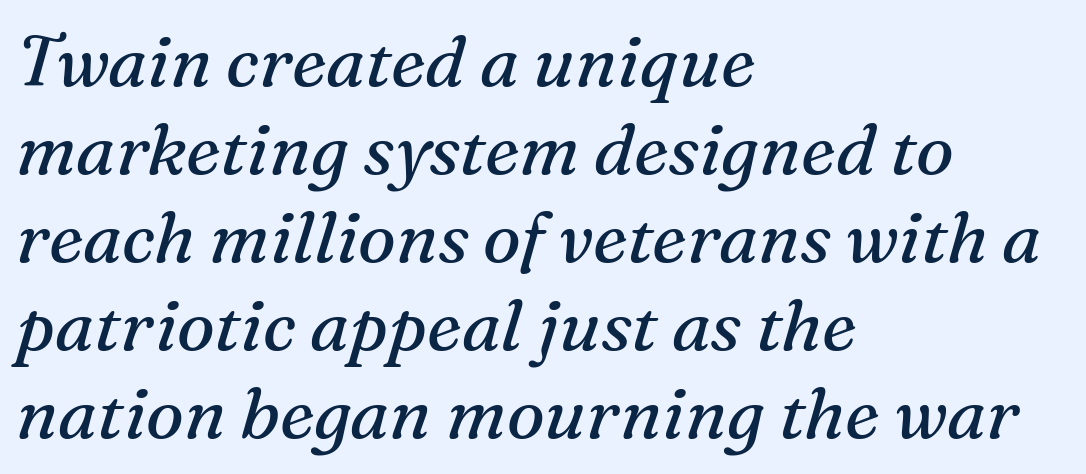
{"serif": "yes", "italic": "yes", "lean": "right", "slant_degrees": 16, "bold": "no", "weight": "regular", "width": "normal", "stroke_contrast": "medium", "x_height": "medium", "monospaced": "no", "underline": "no", "align": "left", "line_spacing_ratio": 1.24, "letter_spacing": "normal", "letter_spacing_em": 0.0, "glyph_px": 71}
